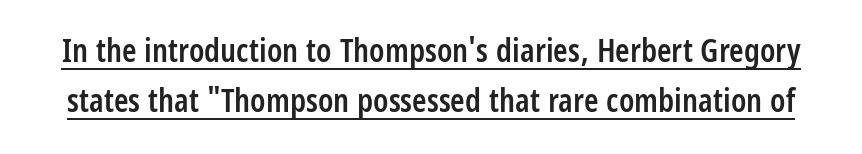
Q: Is the text bold? A: Semi-bold.
Q: Is the text italic (slanted)? A: No, it is upright.
Q: Is the typeface a serif or a sans-serif typeface? A: Sans-serif.
Q: Is the text underlined? A: Yes.
Q: Is the spacing between letters normal or unusually wide? A: Normal.
Q: Is the spacing between lines tight, normal or loose? A: Normal.
Q: Width (condensed, normal, or wide)? A: Condensed.
Q: Stroke contrast? A: Low.
Q: x-height? A: Large.
Q: Monospaced? A: No.
